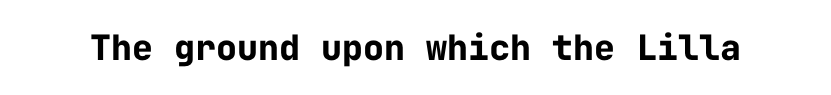
Q: Is the text bold? A: Yes.
Q: Is the text italic (slanted)? A: No, it is upright.
Q: Is the typeface a serif or a sans-serif typeface? A: Sans-serif.
Q: Is the text underlined? A: No.
Q: Is the spacing between letters normal or unusually wide? A: Normal.
Q: Width (condensed, normal, or wide)? A: Normal.
Q: Stroke contrast? A: Low.
Q: x-height? A: Medium.
Q: Monospaced? A: Yes.
